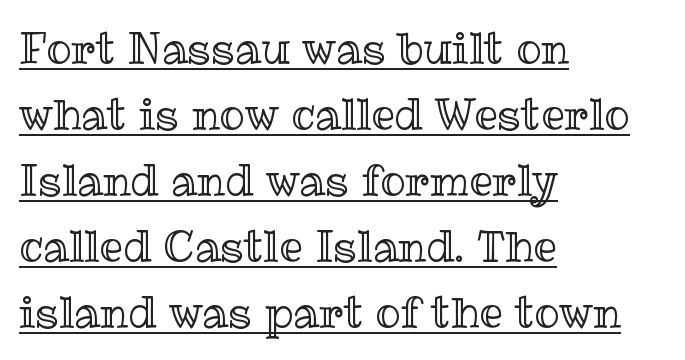
The letters stand upright; this is a roman face. The leading is moderate, giving the passage an even texture. The text block is weighted toward the left margin, trailing off unevenly rightward. Emphasis is given by a line drawn under the lettering. A typesetter would call this proportional, since set widths differ per character.
